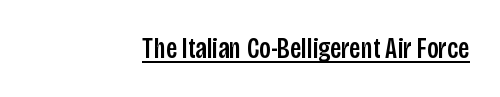
Each letter keeps its own natural width here, so spacing adapts to shape. The glyphs are accompanied by a horizontal stroke just below them. A typesetter would mark this as roman, not italic. Words appear dense and cohesive because spacing is normal. Visually the block forms a straight wall on the right and a jagged coastline on the left.
